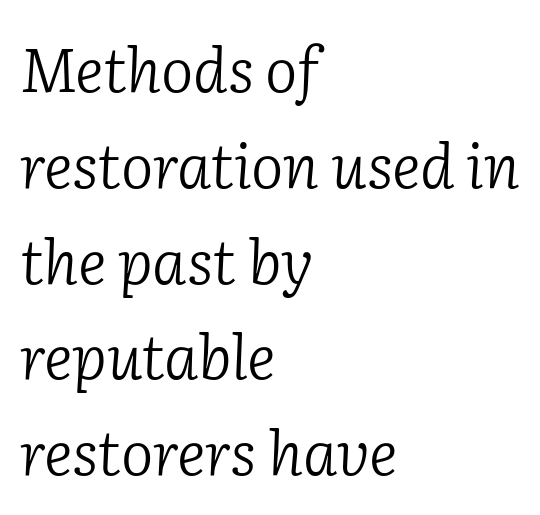
Q: Is the text bold? A: No.
Q: Is the text italic (slanted)? A: Yes, it leans right by about 2 degrees.
Q: Is the typeface a serif or a sans-serif typeface? A: Serif.
Q: Is the text underlined? A: No.
Q: How is the paragraph aligned? A: Left-aligned.
Q: Is the spacing between letters normal or unusually wide? A: Normal.
Q: Is the spacing between lines tight, normal or loose? A: Normal.
Q: Width (condensed, normal, or wide)? A: Normal.
Q: Stroke contrast? A: Low.
Q: x-height? A: Medium.
Q: Monospaced? A: No.
